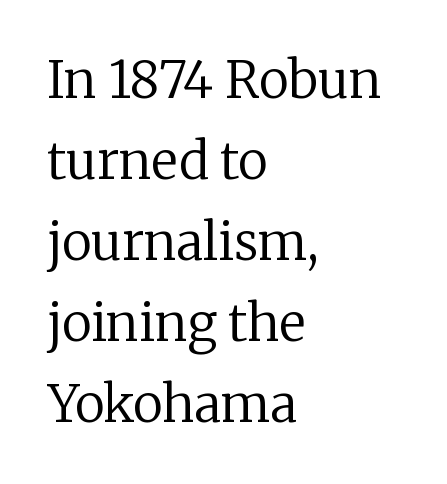
Q: Is the text bold? A: No.
Q: Is the text italic (slanted)? A: No, it is upright.
Q: Is the typeface a serif or a sans-serif typeface? A: Serif.
Q: Is the text underlined? A: No.
Q: How is the paragraph aligned? A: Left-aligned.
Q: Is the spacing between letters normal or unusually wide? A: Normal.
Q: Is the spacing between lines tight, normal or loose? A: Normal.
Q: Width (condensed, normal, or wide)? A: Normal.
Q: Stroke contrast? A: Low.
Q: x-height? A: Medium.
Q: Monospaced? A: No.
